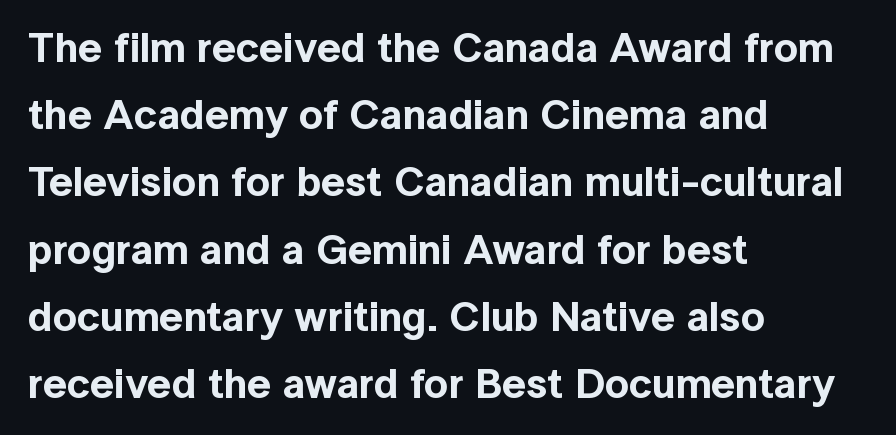
The image shows 42 px sans-serif type, upright; set left-aligned, normal line spacing (1.6x), normal letter spacing, not underlined; a medium x-height.
